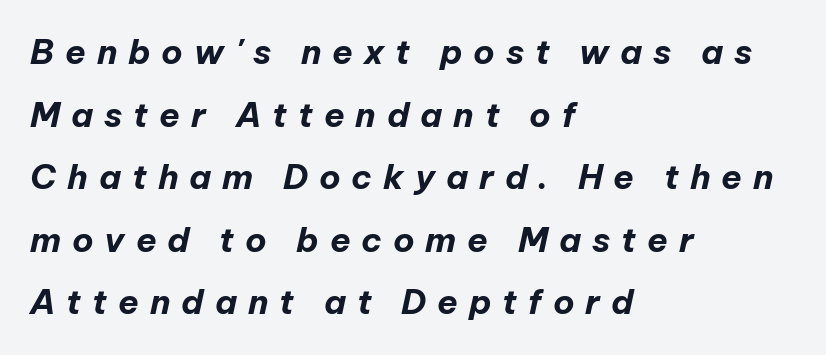
Q: Is the text bold? A: Yes.
Q: Is the text italic (slanted)? A: Yes, it leans right by about 12 degrees.
Q: Is the text underlined? A: No.
Q: How is the paragraph aligned? A: Left-aligned.
Q: Is the spacing between letters normal or unusually wide? A: Unusually wide.
Q: Width (condensed, normal, or wide)? A: Normal.
Q: Stroke contrast? A: Low.
Q: x-height? A: Medium.
Q: Monospaced? A: No.
